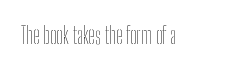
{"italic": "no", "bold": "no", "underline": "no", "letter_spacing": "normal", "letter_spacing_em": 0.0, "glyph_px": 23}
